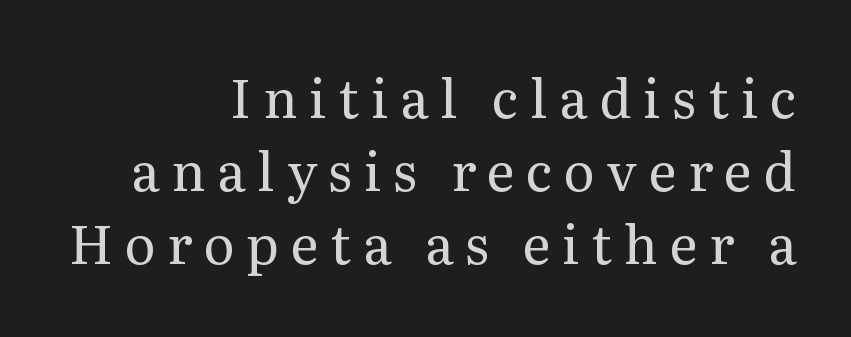
Descenders hang freely into open space. Is this a fixed-width face? No — the glyphs have proportional, varying widths. No extra ink here — the face is not bold. The designer left line spacing at the default. Typographically, this falls in the serif category.
